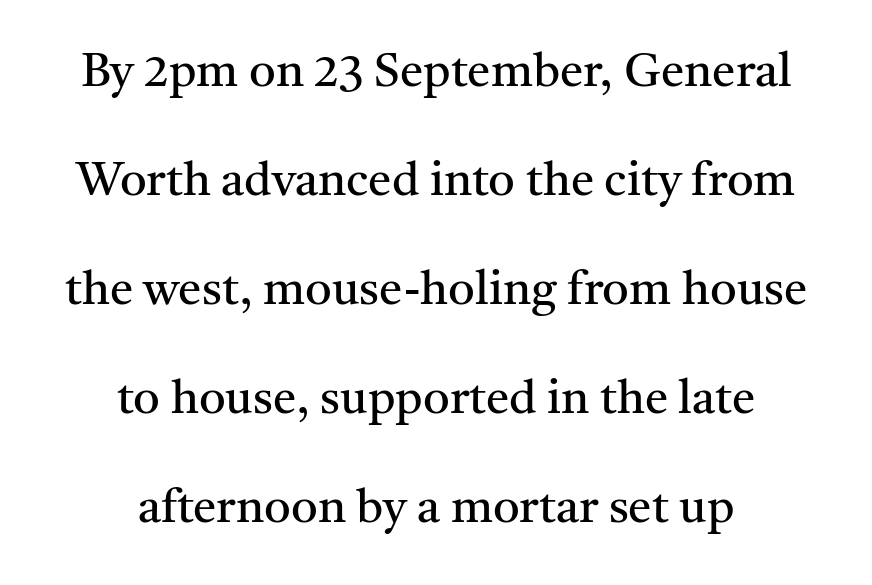
Q: Is the text bold? A: No.
Q: Is the text italic (slanted)? A: No, it is upright.
Q: Is the typeface a serif or a sans-serif typeface? A: Serif.
Q: Is the text underlined? A: No.
Q: How is the paragraph aligned? A: Centered.
Q: Is the spacing between letters normal or unusually wide? A: Normal.
Q: Is the spacing between lines tight, normal or loose? A: Loose.
Q: Width (condensed, normal, or wide)? A: Normal.
Q: Stroke contrast? A: Medium.
Q: x-height? A: Medium.
Q: Monospaced? A: No.
